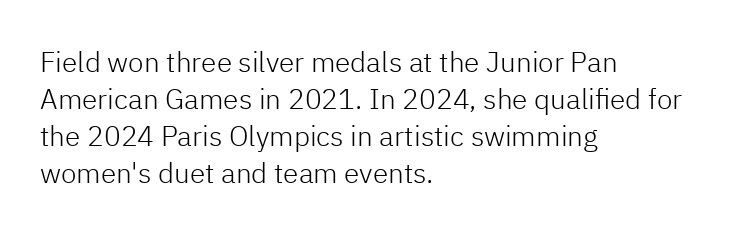
{"serif": "no", "italic": "no", "bold": "no", "weight": "light", "width": "normal", "stroke_contrast": "low", "x_height": "medium", "monospaced": "no", "underline": "no", "align": "left", "line_spacing": "normal", "line_spacing_ratio": 1.32, "letter_spacing": "normal", "letter_spacing_em": 0.0, "glyph_px": 28}
